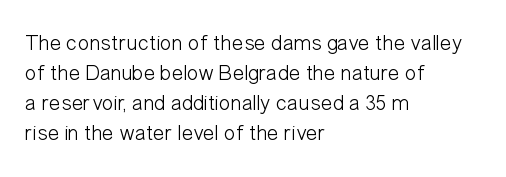
Q: Is the text bold? A: No.
Q: Is the text italic (slanted)? A: No, it is upright.
Q: Is the text underlined? A: No.
Q: How is the paragraph aligned? A: Left-aligned.
Q: Is the spacing between letters normal or unusually wide? A: Normal.
Q: Is the spacing between lines tight, normal or loose? A: Normal.
